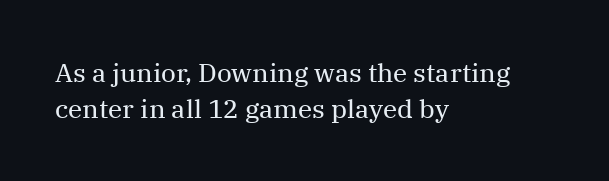
Q: Is the text bold? A: No.
Q: Is the text italic (slanted)? A: No, it is upright.
Q: Is the text underlined? A: No.
Q: How is the paragraph aligned? A: Left-aligned.
Q: Is the spacing between letters normal or unusually wide? A: Normal.
Q: Is the spacing between lines tight, normal or loose? A: Normal.
